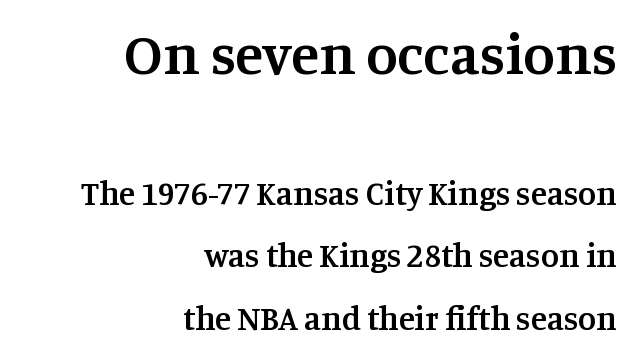
Q: Is the text bold? A: Semi-bold.
Q: Is the text italic (slanted)? A: No, it is upright.
Q: Is the typeface a serif or a sans-serif typeface? A: Serif.
Q: Is the text underlined? A: No.
Q: How is the paragraph aligned? A: Right-aligned.
Q: Is the spacing between letters normal or unusually wide? A: Normal.
Q: Which block of text is set in a larger size, the first (top) or the second (bottom)? A: The first (top) one.
Q: Width (condensed, normal, or wide)? A: Normal.
Q: Stroke contrast? A: Medium.
Q: x-height? A: Large.
Q: Monospaced? A: No.
